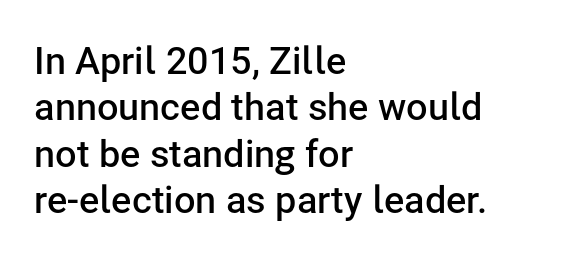
The image shows 38 px semibold sans-serif type, upright; set left-aligned, line spacing 1.22x, normal letter spacing, not underlined; low stroke contrast and a medium x-height.
